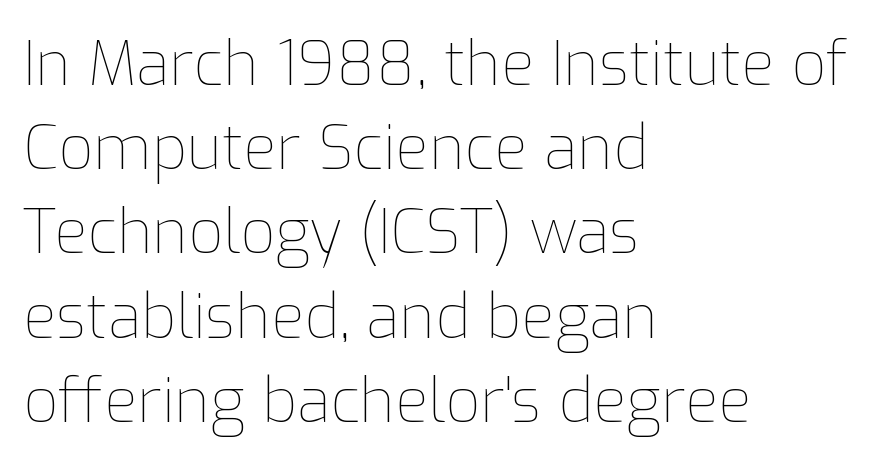
The image shows 61 px thin type, upright; set left-aligned, normal line spacing (1.38x), normal letter spacing, not underlined; low stroke contrast and a medium x-height.
